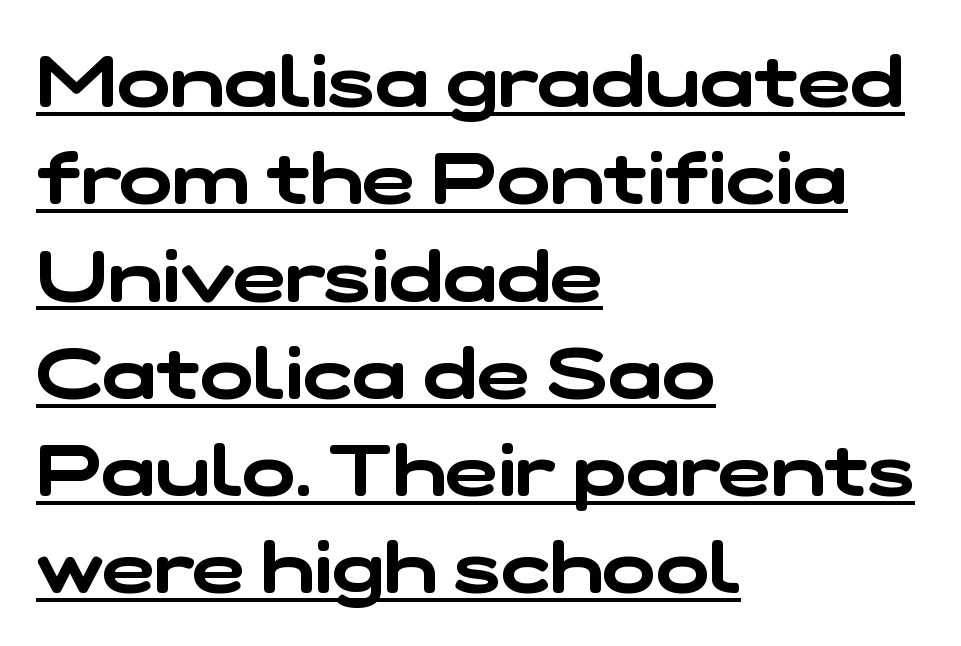
Evenly set lines give the paragraph a standard silhouette. Caption: multi-line text, flush left, ragged right. These lines are rendered in a variable-pitch font. Descenders here cross a horizontal rule under the line. These lines are composed in type without serifs. There is no visible air inserted between adjacent glyphs.
